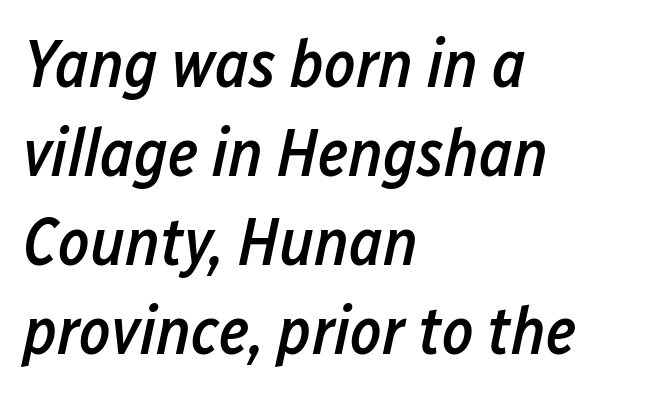
The image shows 67 px semibold, condensed type, italic (leaning right); set left-aligned, normal line spacing (1.33x), normal letter spacing, not underlined; low stroke contrast and a medium x-height.
